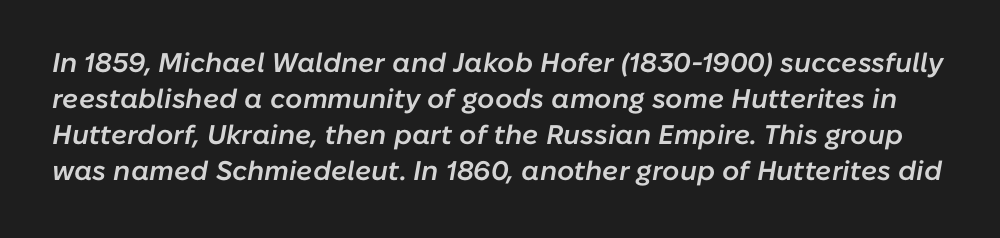
{"italic": "yes", "lean": "right", "slant_degrees": 10, "bold": "semi", "underline": "no", "line_spacing": "normal", "line_spacing_ratio": 1.33, "letter_spacing": "normal", "letter_spacing_em": 0.0, "glyph_px": 27}
